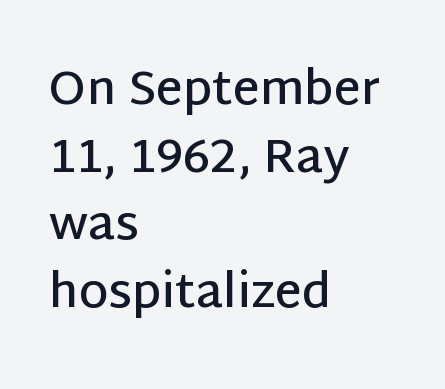
Honestly, there is no underline to notice here at all. Tall strokes in this sample are plumb rather than angled. Teacher's note: observe the even left margin — that is flush-left alignment. Baseline-to-baseline distance is the conventional proportion of letter height. The letterforms sit shoulder to shoulder at normal distance.
